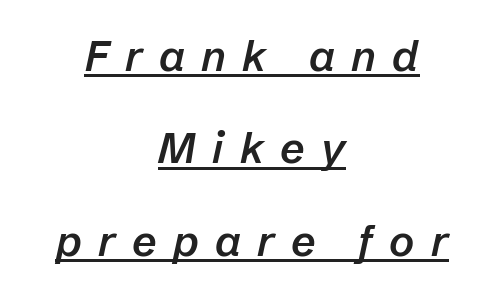
{"italic": "yes", "lean": "right", "slant_degrees": 12, "bold": "semi", "weight": "semibold", "width": "normal", "stroke_contrast": "low", "x_height": "medium", "monospaced": "no", "underline": "yes", "align": "center", "line_spacing": "loose", "line_spacing_ratio": 2.15, "letter_spacing": "wide", "letter_spacing_em": 0.38, "glyph_px": 43}
